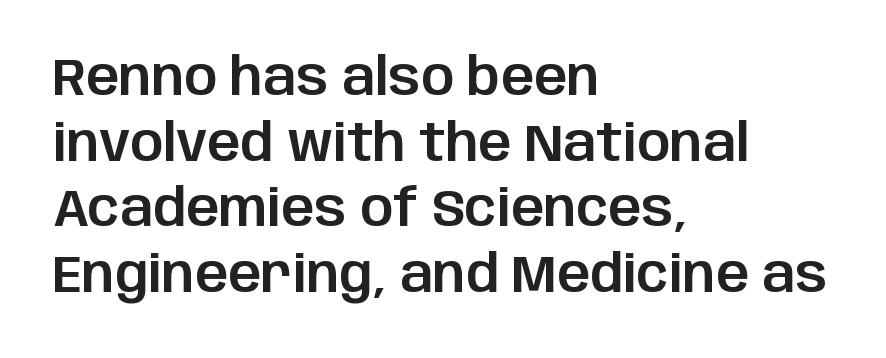
Baseline-to-baseline distance is the conventional proportion of letter height. The tracking reads as untouched default to a designer's eye. Posture: straight, roman, zero tilt. Where is the straight margin? On the left.
